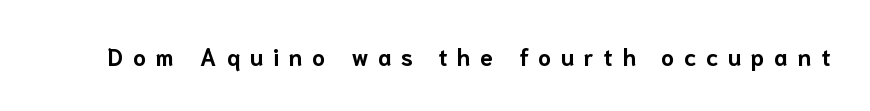
The image shows 23 px bold type, upright; set unusually wide letter spacing (+0.43 em), not underlined.
